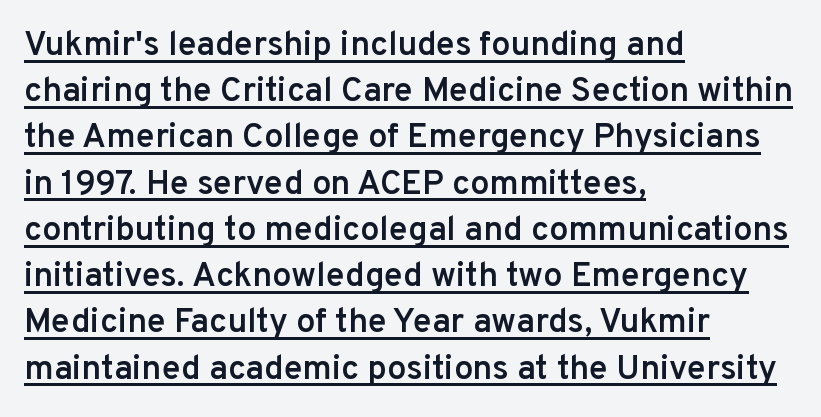
Q: Is the text bold? A: Semi-bold.
Q: Is the text italic (slanted)? A: No, it is upright.
Q: Is the typeface a serif or a sans-serif typeface? A: Sans-serif.
Q: Is the text underlined? A: Yes.
Q: How is the paragraph aligned? A: Left-aligned.
Q: Is the spacing between letters normal or unusually wide? A: Normal.
Q: Is the spacing between lines tight, normal or loose? A: Normal.
Q: Width (condensed, normal, or wide)? A: Normal.
Q: Stroke contrast? A: Low.
Q: x-height? A: Medium.
Q: Monospaced? A: No.
